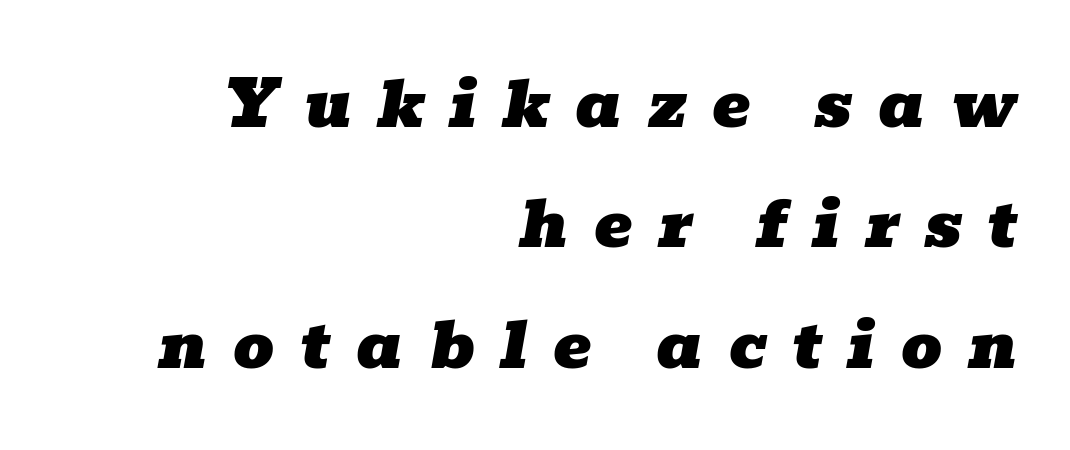
The image shows 64 px wide serif type, italic (leaning right); set right-aligned, line spacing 1.88x, unusually wide letter spacing (+0.4 em), not underlined; low stroke contrast and a medium x-height.
